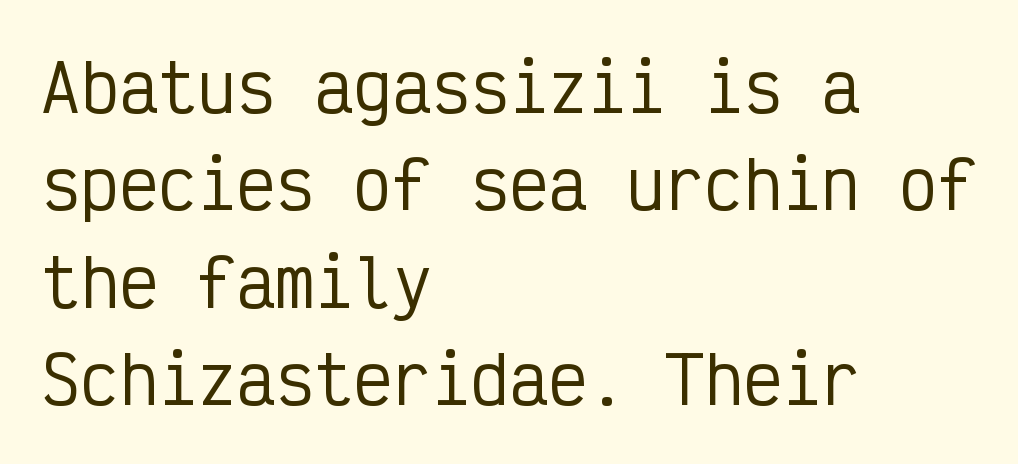
Q: Is the text italic (slanted)? A: No, it is upright.
Q: Is the typeface a serif or a sans-serif typeface? A: Sans-serif.
Q: Is the text underlined? A: No.
Q: How is the paragraph aligned? A: Left-aligned.
Q: Is the spacing between letters normal or unusually wide? A: Normal.
Q: Is the spacing between lines tight, normal or loose? A: Normal.
Q: Width (condensed, normal, or wide)? A: Condensed.
Q: Stroke contrast? A: Low.
Q: x-height? A: Medium.
Q: Monospaced? A: Yes.
